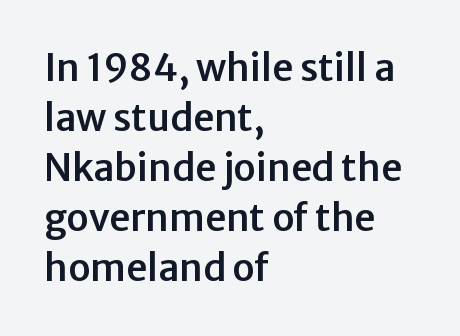
Q: Is the text italic (slanted)? A: No, it is upright.
Q: Is the typeface a serif or a sans-serif typeface? A: Sans-serif.
Q: Is the text underlined? A: No.
Q: How is the paragraph aligned? A: Left-aligned.
Q: Is the spacing between letters normal or unusually wide? A: Normal.
Q: Is the spacing between lines tight, normal or loose? A: Normal.
Q: Width (condensed, normal, or wide)? A: Normal.
Q: Stroke contrast? A: Low.
Q: x-height? A: Medium.
Q: Monospaced? A: No.
